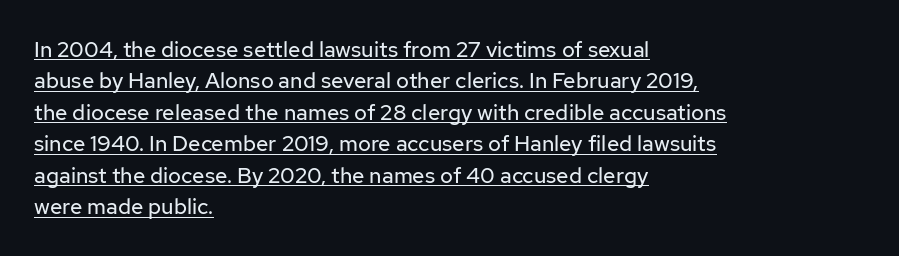
The image shows 22 px text type, upright; set left-aligned, normal line spacing (1.43x), normal letter spacing, underlined.
